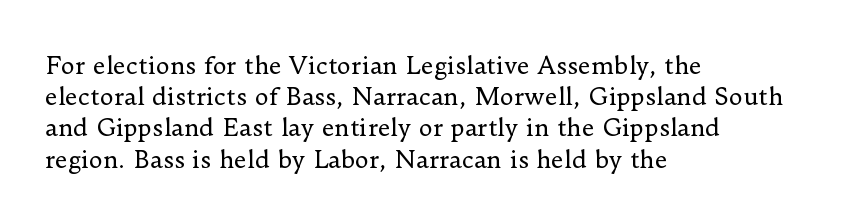
The ragged edge is on the right, which tells us the setting is flush left. The passage shown is not underscored anywhere. These lines were composed using upright roman letters. This sample uses plain, unmodified letter spacing. Reading down the column, the eye jumps a familiar distance to each next line.
